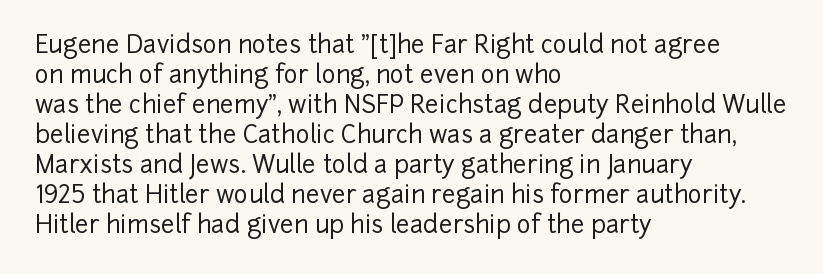
The lines in this sample share a left origin and differ only in where they stop. Tracking here is standard; glyphs follow each other at the usual distance. How would I describe the line gaps? Plain and ordinary. You can tell it's not italic because the verticals are truly vertical.
